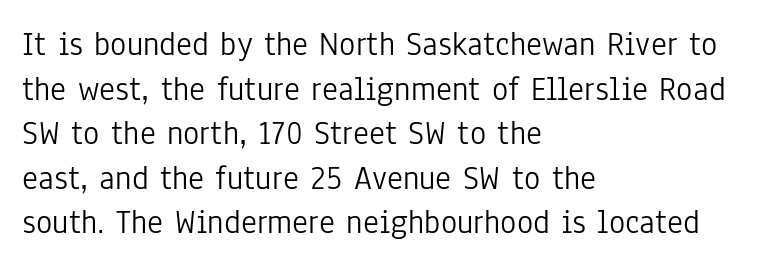
The image shows 34 px light, condensed sans-serif type, upright; set left-aligned, normal line spacing (1.31x), normal letter spacing, not underlined; low stroke contrast and a medium x-height.
